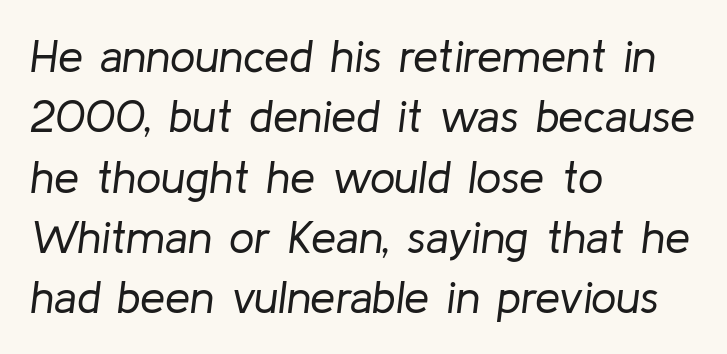
The image shows 45 px regular-weight type, italic (leaning right); set left-aligned, normal line spacing (1.34x), normal letter spacing, not underlined; low stroke contrast and a medium x-height.
